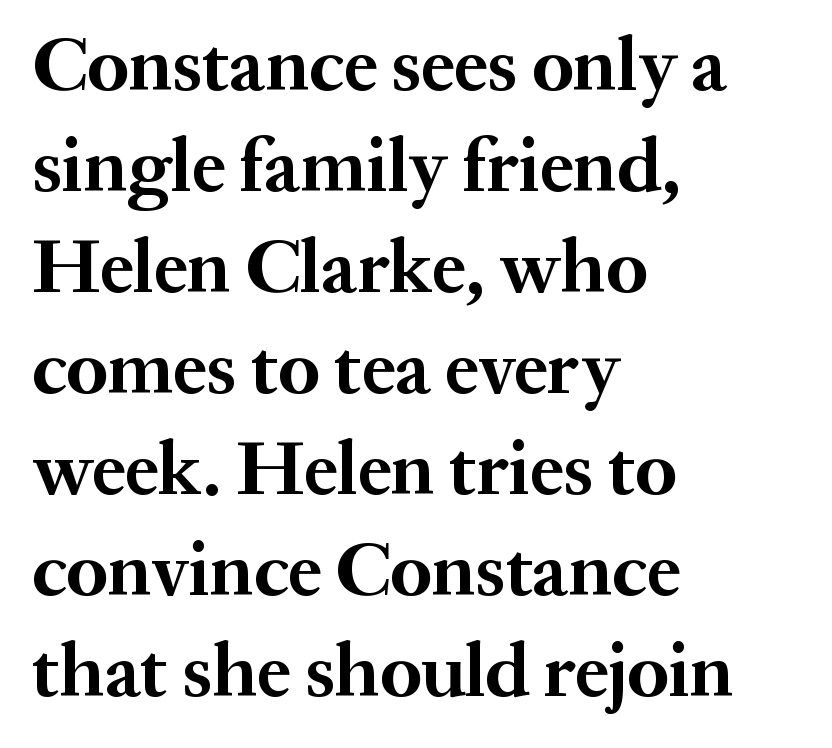
Q: Is the text bold? A: Yes.
Q: Is the text italic (slanted)? A: No, it is upright.
Q: Is the typeface a serif or a sans-serif typeface? A: Serif.
Q: Is the text underlined? A: No.
Q: How is the paragraph aligned? A: Left-aligned.
Q: Is the spacing between letters normal or unusually wide? A: Normal.
Q: Is the spacing between lines tight, normal or loose? A: Normal.
Q: Width (condensed, normal, or wide)? A: Normal.
Q: Stroke contrast? A: Medium.
Q: x-height? A: Medium.
Q: Monospaced? A: No.
